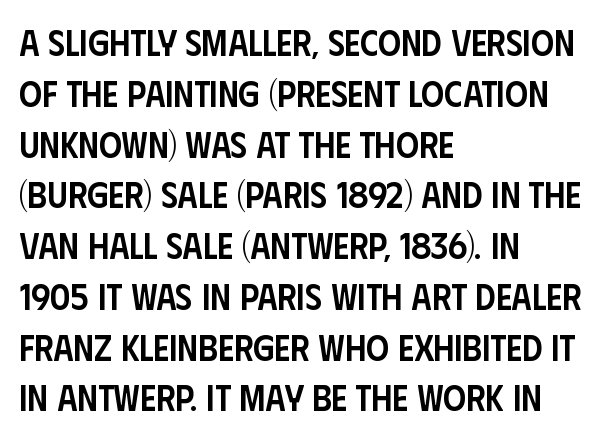
{"serif": "no", "italic": "no", "bold": "semi", "weight": "semibold", "width": "condensed", "stroke_contrast": "low", "x_height": "large", "monospaced": "no", "underline": "no", "align": "left", "line_spacing": "normal", "line_spacing_ratio": 1.41, "letter_spacing": "normal", "letter_spacing_em": 0.0, "glyph_px": 36}
